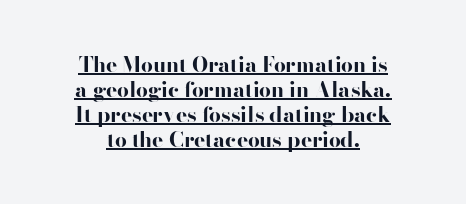
Q: Is the text bold? A: Yes.
Q: Is the text italic (slanted)? A: No, it is upright.
Q: Is the text underlined? A: Yes.
Q: How is the paragraph aligned? A: Centered.
Q: Is the spacing between letters normal or unusually wide? A: Normal.
